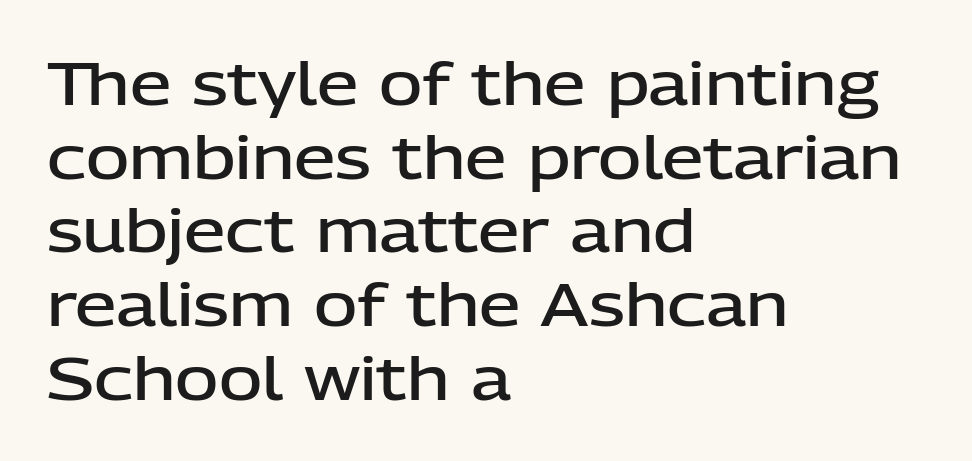
{"serif": "no", "italic": "no", "bold": "semi", "weight": "semibold", "width": "normal", "stroke_contrast": "low", "x_height": "medium", "monospaced": "no", "underline": "no", "align": "left", "line_spacing": "normal", "line_spacing_ratio": 1.25, "letter_spacing": "normal", "letter_spacing_em": 0.0, "glyph_px": 59}
